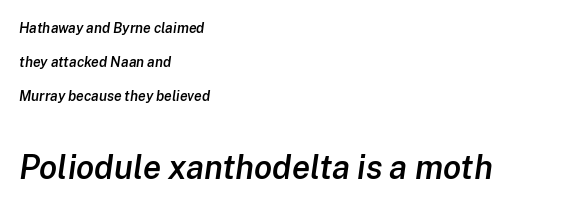
{"italic": "yes", "lean": "right", "slant_degrees": 8, "bold": "semi", "weight": "semibold", "width": "normal", "stroke_contrast": "low", "x_height": "medium", "monospaced": "no", "underline": "no", "align": "left", "line_spacing": "loose", "line_spacing_ratio": 2.43, "letter_spacing": "normal", "letter_spacing_em": 0.0, "larger_block": "second", "size_ratio": 2.36, "glyph_px": 33}
